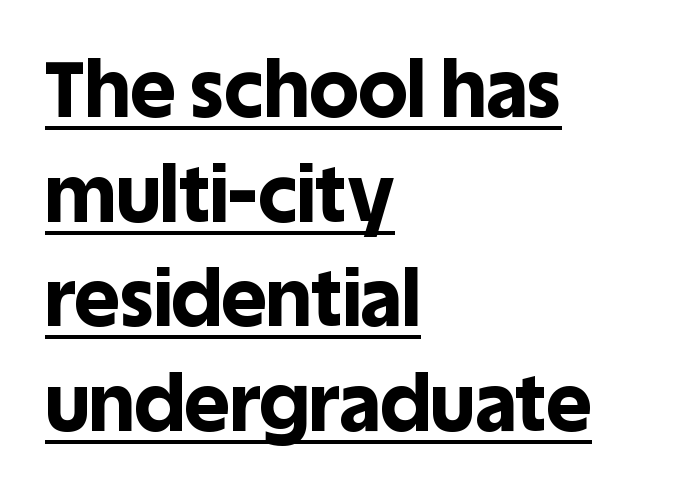
The image shows 78 px bold sans-serif type, upright; set left-aligned, normal line spacing (1.34x), normal letter spacing, underlined; a large x-height.
